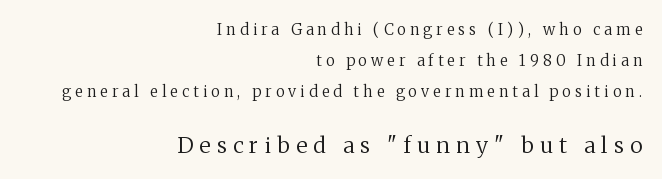
Q: Is the text bold? A: No.
Q: Is the text italic (slanted)? A: No, it is upright.
Q: Is the text underlined? A: No.
Q: How is the paragraph aligned? A: Right-aligned.
Q: Is the spacing between letters normal or unusually wide? A: Unusually wide.
Q: Is the spacing between lines tight, normal or loose? A: Loose.
Q: Which block of text is set in a larger size, the first (top) or the second (bottom)? A: The second (bottom) one.
